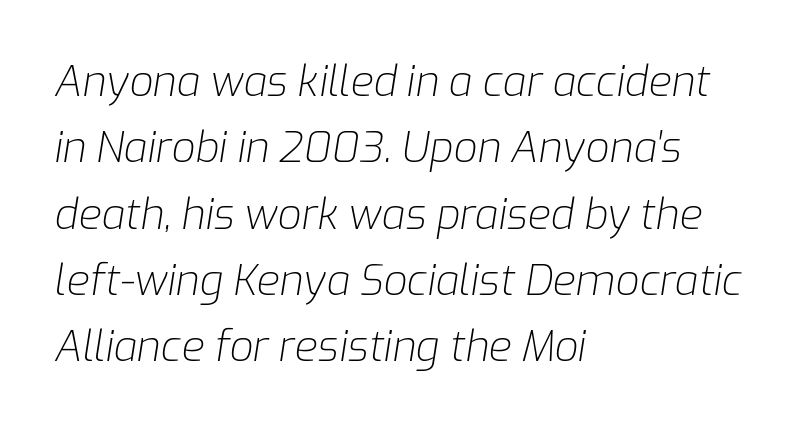
The image shows 42 px light type, italic (leaning right); set left-aligned, normal line spacing (1.58x), normal letter spacing, not underlined; low stroke contrast and a medium x-height.
